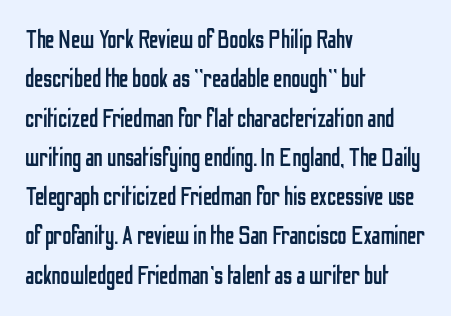
The image shows 26 px text type, upright; set left-aligned, normal line spacing (1.51x), normal letter spacing, not underlined.
